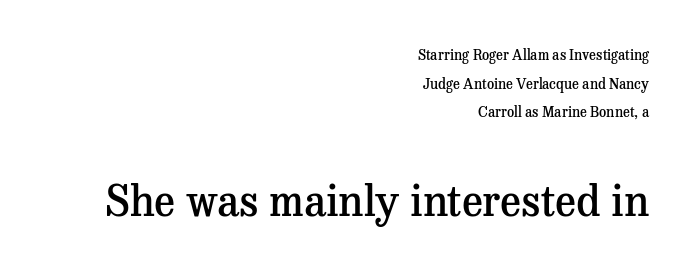
The image shows 43 px semibold serif type, upright; set right-aligned, loose line spacing (2.05x), normal letter spacing, not underlined; the second (bottom) block is 3.07x larger; medium stroke contrast and a medium x-height.
